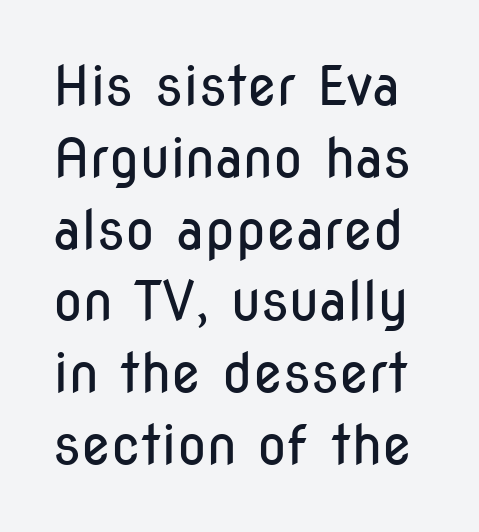
The image shows 54 px regular-weight, condensed sans-serif type, upright; set normal line spacing (1.33x), normal letter spacing, not underlined; low stroke contrast and a medium x-height.
